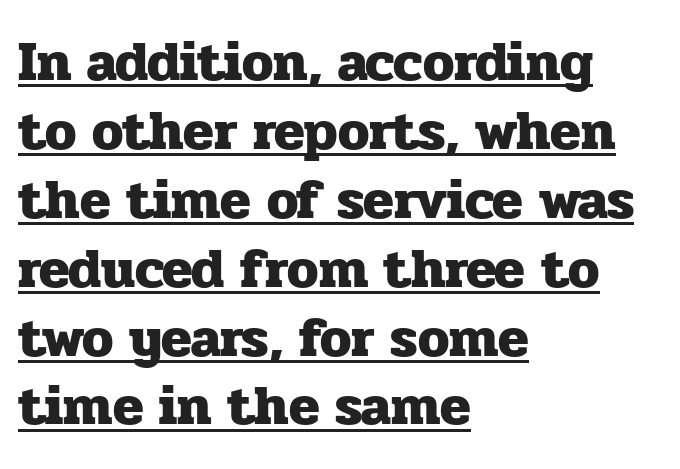
If you drew a ruler down the left edge, every line would touch it. Every stem runs plumb, perpendicular to the baseline. How heavy is the stroke? Heavy — this is a bold. The passage shown is typeset with a serif family. Beneath each row of characters lies a ruled line. The face used here is rendered with its standard letterfit.
